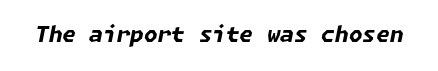
The image shows 22 px bold type, italic (leaning right); set normal letter spacing, not underlined.
